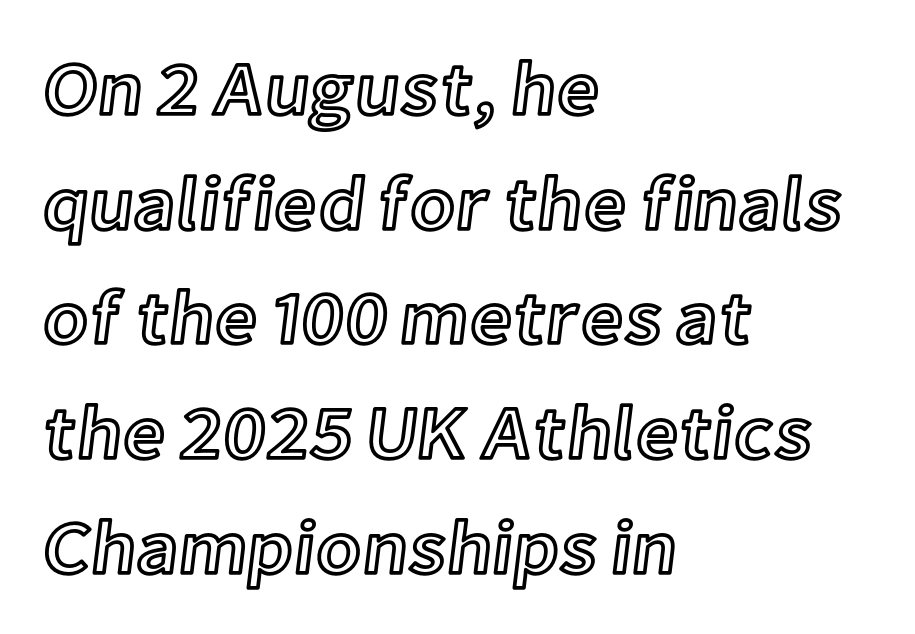
The image shows 75 px text type; set left-aligned, normal line spacing (1.53x), normal letter spacing, not underlined; a medium x-height.
